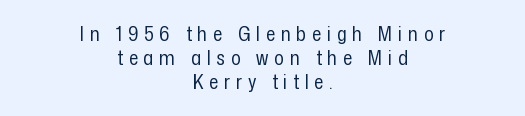
The image shows 20 px text type, upright; set centered, line spacing 1.21x, unusually wide letter spacing (+0.29 em), not underlined.
